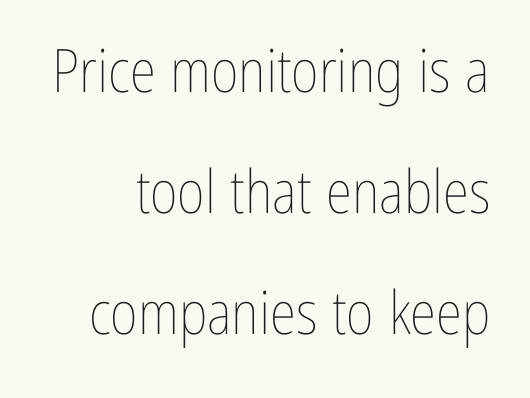
{"italic": "no", "bold": "no", "weight": "thin", "width": "condensed", "stroke_contrast": "low", "x_height": "medium", "monospaced": "no", "underline": "no", "line_spacing": "loose", "line_spacing_ratio": 2.02, "letter_spacing": "normal", "letter_spacing_em": 0.0, "glyph_px": 60}
